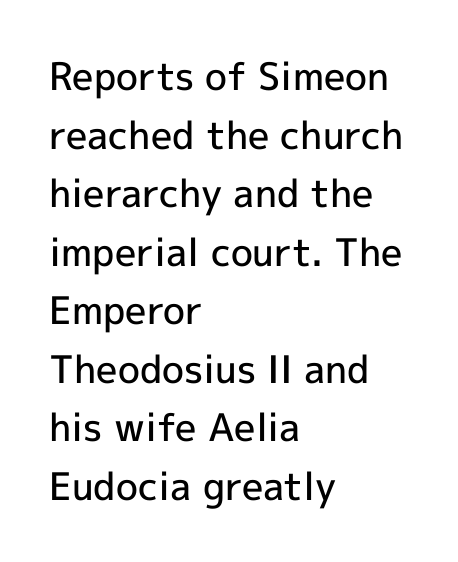
The image shows 38 px semibold sans-serif type, upright; set left-aligned, normal line spacing (1.54x), normal letter spacing, not underlined; a medium x-height.
